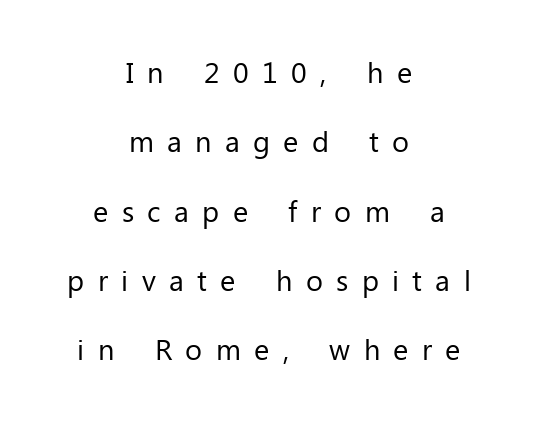
The image shows 29 px regular-weight sans-serif type, upright; set centered, loose line spacing (2.39x), unusually wide letter spacing (+0.46 em), not underlined; low stroke contrast and a medium x-height.
